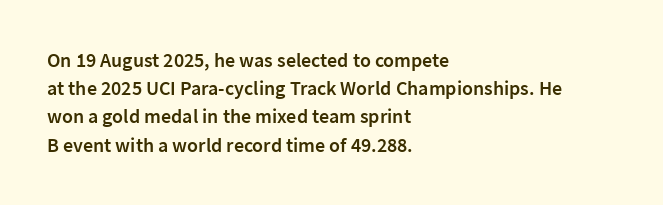
This is moderately heavy type, rendered in semibold. A bare baseline throughout the passage. Caption: standard tracking, unaltered. A typesetter would mark this as roman, not italic. The rows are spaced the way most documents space them. A classic flush-left, rag-right setting is used for this passage.
